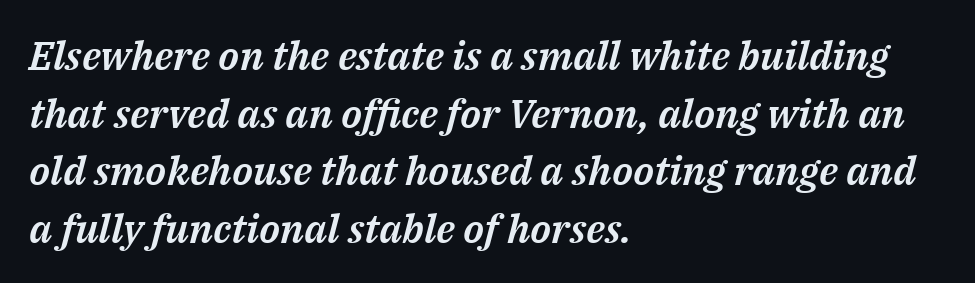
The image shows 40 px text type, italic (leaning right); set left-aligned, normal line spacing (1.44x), normal letter spacing, not underlined; medium stroke contrast and a medium x-height.
